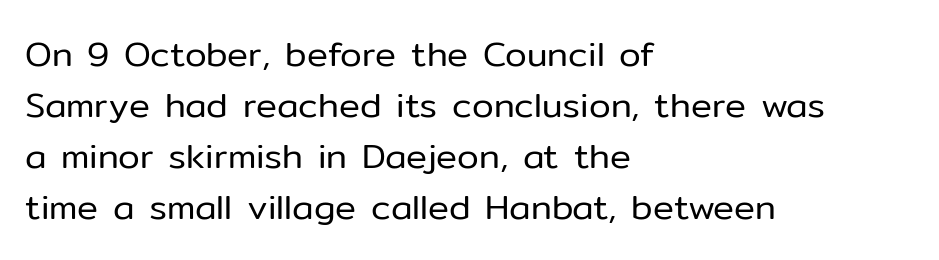
{"serif": "no", "italic": "no", "bold": "no", "weight": "regular", "width": "normal", "stroke_contrast": "low", "x_height": "medium", "monospaced": "no", "underline": "no", "align": "left", "line_spacing": "normal", "line_spacing_ratio": 1.46, "letter_spacing": "normal", "letter_spacing_em": 0.0, "glyph_px": 35}
